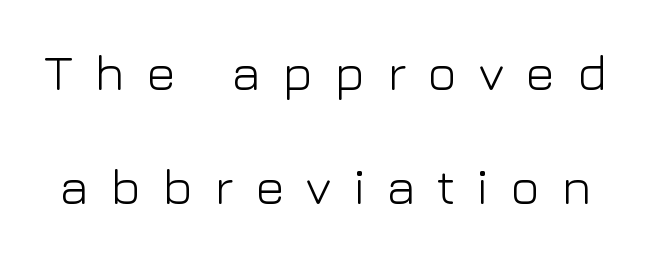
{"serif": "no", "italic": "no", "bold": "no", "weight": "light", "width": "normal", "stroke_contrast": "low", "x_height": "medium", "monospaced": "no", "underline": "no", "line_spacing": "loose", "line_spacing_ratio": 2.29, "letter_spacing": "wide", "letter_spacing_em": 0.43, "glyph_px": 50}
